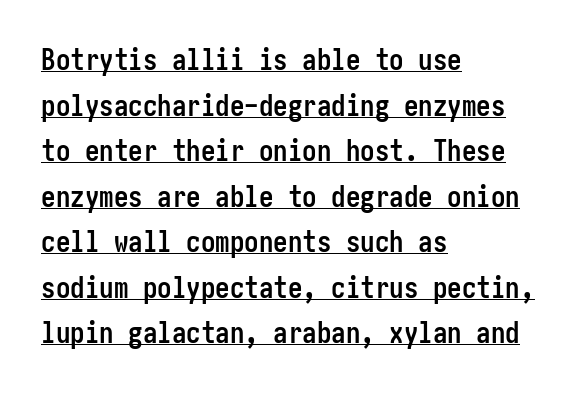
{"serif": "no", "italic": "no", "bold": "yes", "weight": "semibold", "width": "condensed", "stroke_contrast": "low", "x_height": "medium", "underline": "yes", "align": "left", "line_spacing": "normal", "line_spacing_ratio": 1.57, "letter_spacing": "normal", "letter_spacing_em": 0.0, "glyph_px": 29}
